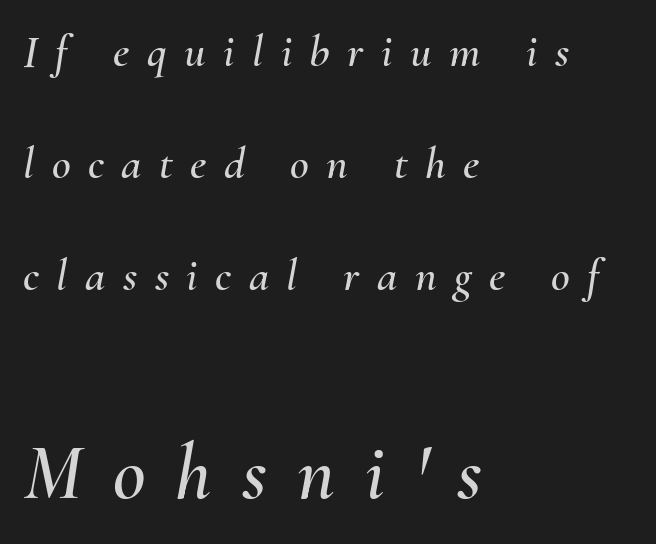
{"italic": "yes", "lean": "right", "slant_degrees": 10, "width": "normal", "stroke_contrast": "medium", "x_height": "small", "monospaced": "no", "underline": "no", "align": "left", "line_spacing": "loose", "line_spacing_ratio": 2.44, "letter_spacing": "wide", "letter_spacing_em": 0.38, "larger_block": "second", "size_ratio": 1.74, "glyph_px": 80}
